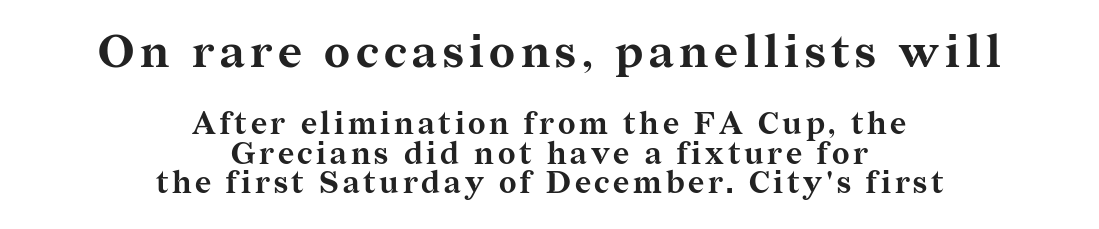
The image shows 46 px bold serif type, upright; set centered, tight line spacing (0.96x), not underlined; the first (top) block is 1.48x larger; medium stroke contrast and a medium x-height.
